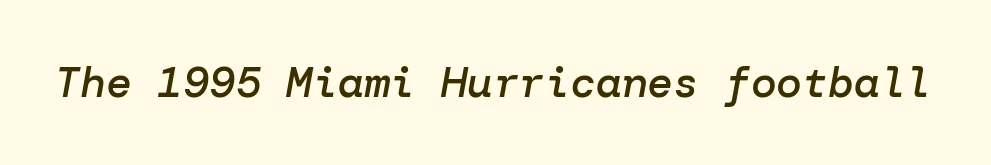
{"italic": "yes", "lean": "right", "slant_degrees": 10, "bold": "semi", "weight": "semibold", "width": "normal", "stroke_contrast": "low", "x_height": "medium", "underline": "no", "letter_spacing": "normal", "letter_spacing_em": 0.0, "glyph_px": 43}
